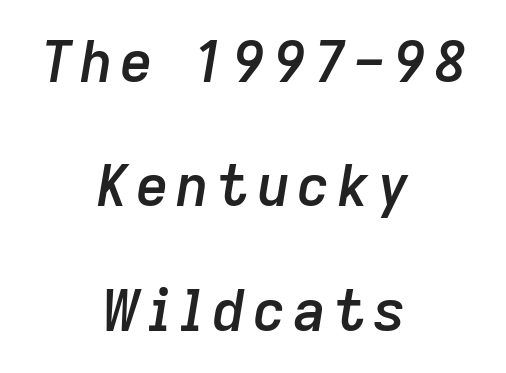
Q: Is the text bold? A: Semi-bold.
Q: Is the text italic (slanted)? A: Yes, it leans right by about 9 degrees.
Q: Is the text underlined? A: No.
Q: How is the paragraph aligned? A: Centered.
Q: Is the spacing between lines tight, normal or loose? A: Loose.
Q: Width (condensed, normal, or wide)? A: Normal.
Q: Stroke contrast? A: Low.
Q: x-height? A: Medium.
Q: Monospaced? A: No.
